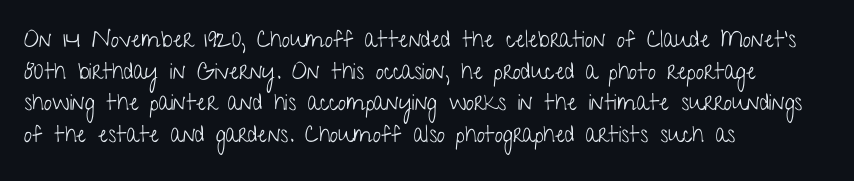
Q: Is the text bold? A: No.
Q: Is the text italic (slanted)? A: No, it is upright.
Q: Is the text underlined? A: No.
Q: How is the paragraph aligned? A: Left-aligned.
Q: Is the spacing between letters normal or unusually wide? A: Normal.
Q: Is the spacing between lines tight, normal or loose? A: Normal.
